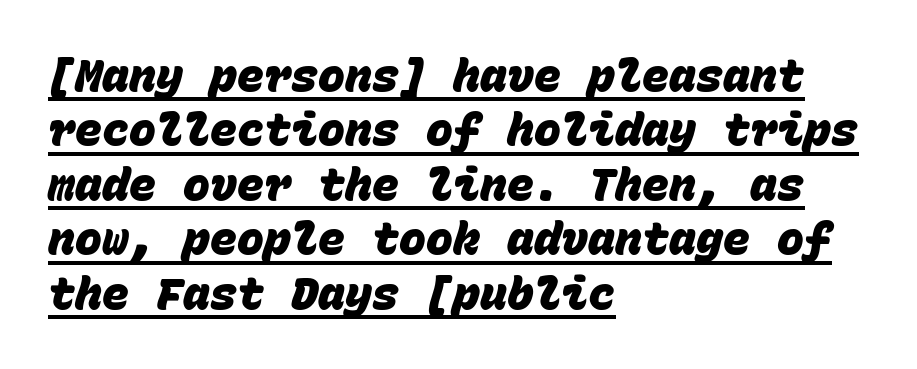
Q: Is the text bold? A: Yes.
Q: Is the typeface a serif or a sans-serif typeface? A: Sans-serif.
Q: Is the text underlined? A: Yes.
Q: How is the paragraph aligned? A: Left-aligned.
Q: Is the spacing between letters normal or unusually wide? A: Normal.
Q: Width (condensed, normal, or wide)? A: Normal.
Q: Stroke contrast? A: Low.
Q: x-height? A: Large.
Q: Monospaced? A: Yes.
